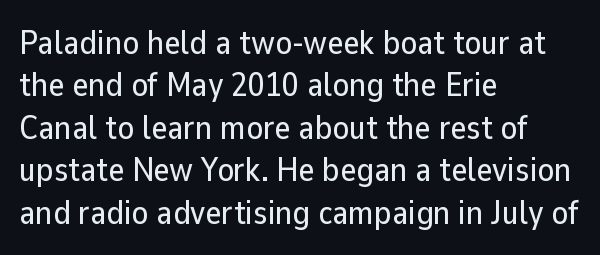
{"serif": "no", "italic": "no", "width": "normal", "stroke_contrast": "low", "x_height": "medium", "monospaced": "no", "underline": "no", "align": "left", "line_spacing": "normal", "line_spacing_ratio": 1.25, "letter_spacing": "normal", "letter_spacing_em": 0.0, "glyph_px": 34}
